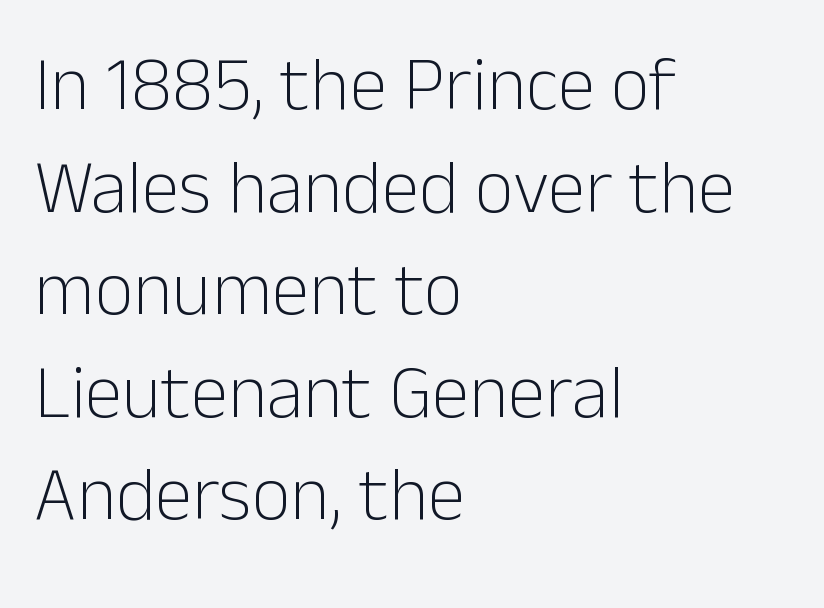
Unbolded letterforms with no extra heft. No feet cap the strokes, marking this as sans-serif type. Left-aligned paragraph, ragged on the right. Note the varied advance widths — an 'i' is clearly narrower than an 'm'. Vertically, the passage feels balanced, rows spaced as you'd expect.
